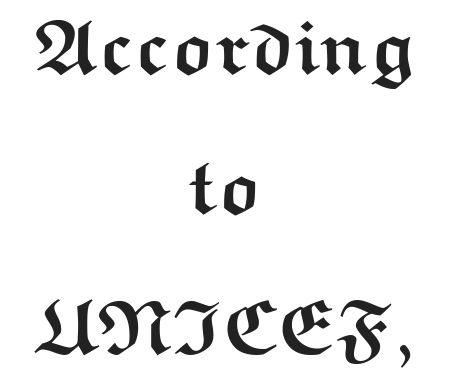
{"serif": "no", "italic": "no", "bold": "yes", "weight": "semibold", "width": "wide", "stroke_contrast": "medium", "x_height": "medium", "monospaced": "no", "underline": "no", "align": "center", "line_spacing_ratio": 1.84, "letter_spacing": "normal", "letter_spacing_em": 0.0, "glyph_px": 76}
